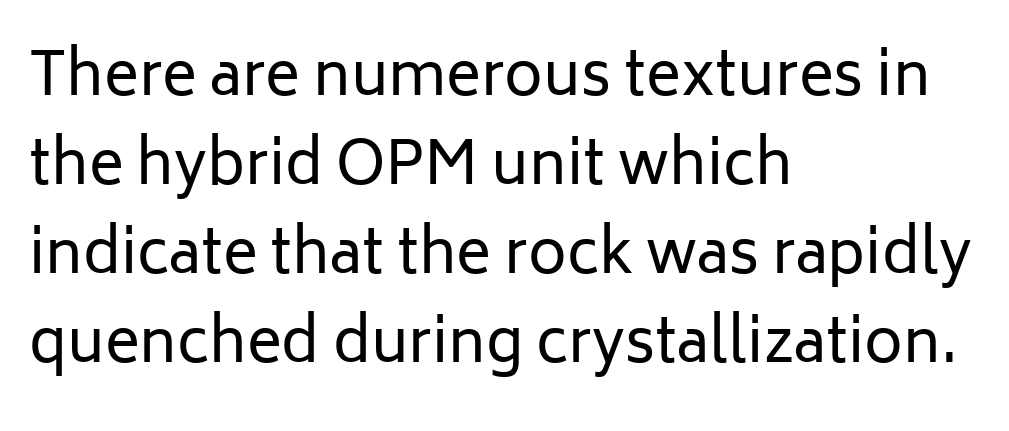
This is not heavy type; no bold has been used. The rendering uses a moderate line-height, typical for paragraphs. Glyph-to-glyph distance matches everyday printed text. Examine the stroke ends and you'll find no serifs. Do the characters align in a grid? No, the font is proportional.
